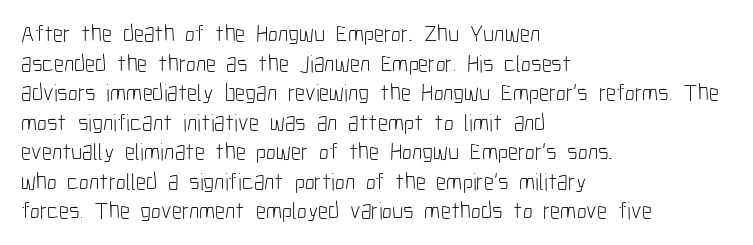
Words appear dense and cohesive because spacing is normal. Stem width sits at or under what a default text font uses. Honestly, there is no underline to notice here at all. The lettering stays uniformly vertical, giving the passage a roman look.
